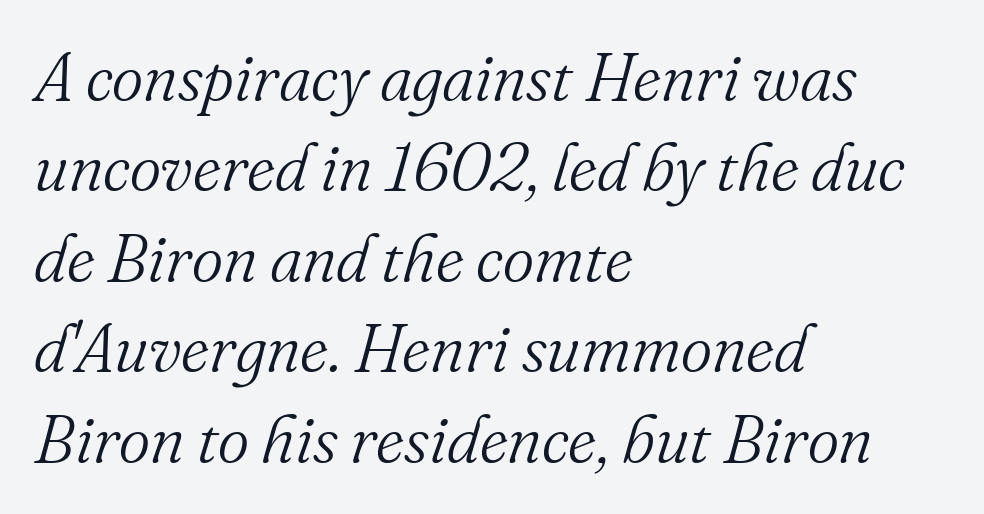
Each letter keeps its own natural width here, so spacing adapts to shape. The face used here has a pronounced slope to its letters. The passage shown is typeset with a serif family. Each word holds together tightly as a unit, with standard inter-letter gaps.
